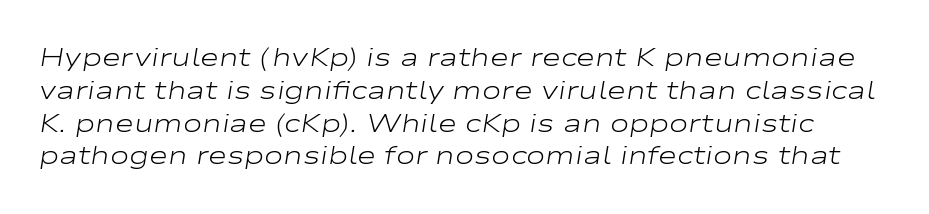
Characters follow at the spacing the type designer built in. Emphasis-style slanted type is in use. Each new line begins a customary step beneath the previous one. Letters rest on an invisible, unmarked baseline.
